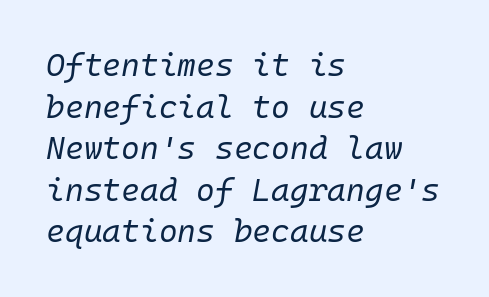
{"italic": "yes", "lean": "right", "slant_degrees": 10, "bold": "no", "weight": "regular", "width": "normal", "stroke_contrast": "low", "x_height": "medium", "underline": "no", "align": "left", "line_spacing": "normal", "line_spacing_ratio": 1.3, "letter_spacing": "normal", "letter_spacing_em": 0.0, "glyph_px": 32}
